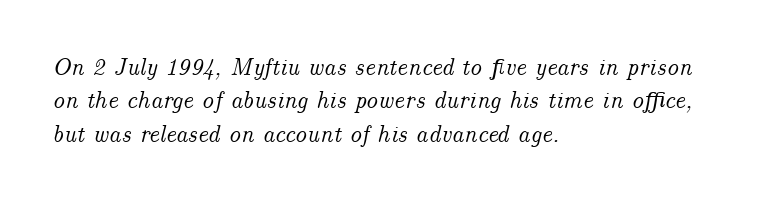
Q: Is the text italic (slanted)? A: Yes, it leans right by about 14 degrees.
Q: Is the text underlined? A: No.
Q: How is the paragraph aligned? A: Left-aligned.
Q: Is the spacing between letters normal or unusually wide? A: Normal.
Q: Is the spacing between lines tight, normal or loose? A: Normal.
